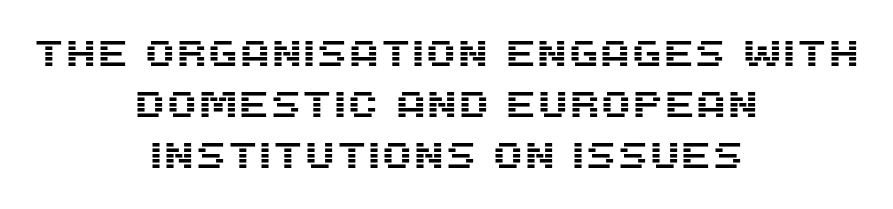
No extra tracking has been applied to these lines. These lines are rendered in a variable-pitch font. Quick note: underline off. The whitespace from short lines is split evenly between both sides.
